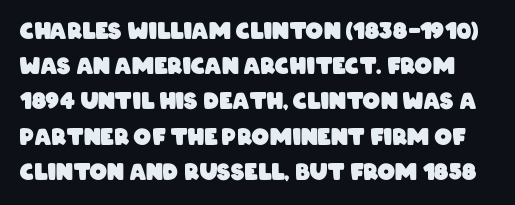
Q: Is the text bold? A: Yes.
Q: Is the text underlined? A: No.
Q: Is the spacing between letters normal or unusually wide? A: Normal.
Q: Is the spacing between lines tight, normal or loose? A: Normal.
